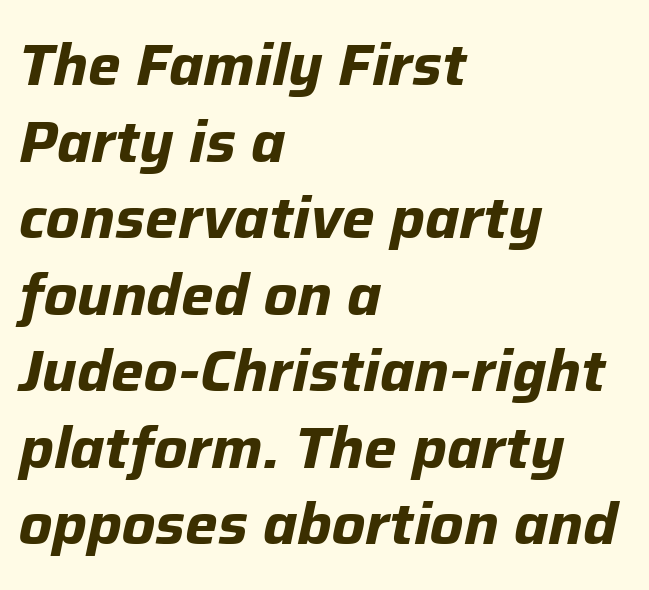
The image shows 58 px bold type, italic (leaning right); set left-aligned, normal line spacing (1.32x), normal letter spacing, not underlined; low stroke contrast and a medium x-height.
